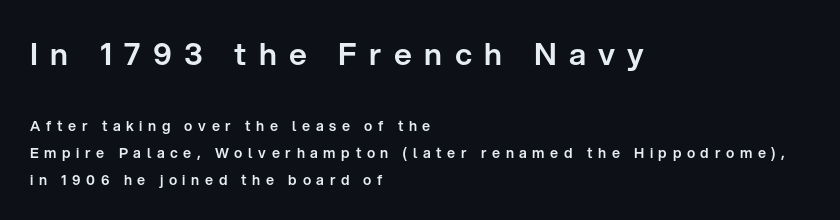
Q: Is the text italic (slanted)? A: No, it is upright.
Q: Is the typeface a serif or a sans-serif typeface? A: Sans-serif.
Q: Is the text underlined? A: No.
Q: How is the paragraph aligned? A: Left-aligned.
Q: Is the spacing between letters normal or unusually wide? A: Unusually wide.
Q: Is the spacing between lines tight, normal or loose? A: Loose.
Q: Which block of text is set in a larger size, the first (top) or the second (bottom)? A: The first (top) one.
Q: Width (condensed, normal, or wide)? A: Normal.
Q: Stroke contrast? A: Low.
Q: x-height? A: Medium.
Q: Monospaced? A: No.
